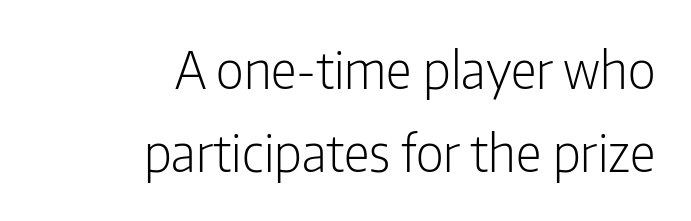
The image shows 51 px light, condensed sans-serif type, upright; set right-aligned, normal line spacing (1.63x), normal letter spacing, not underlined; low stroke contrast and a medium x-height.
